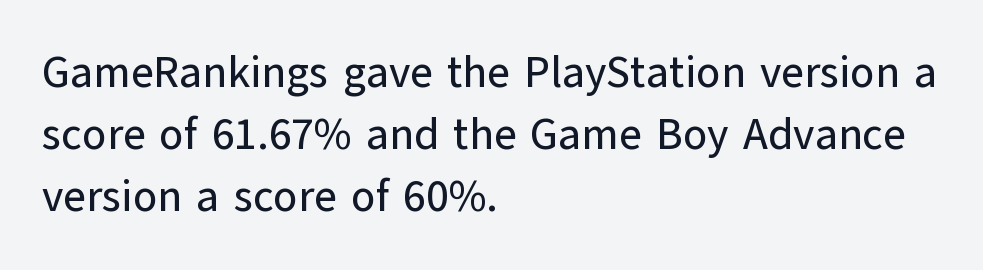
Q: Is the text italic (slanted)? A: No, it is upright.
Q: Is the typeface a serif or a sans-serif typeface? A: Sans-serif.
Q: Is the text underlined? A: No.
Q: How is the paragraph aligned? A: Left-aligned.
Q: Is the spacing between letters normal or unusually wide? A: Normal.
Q: Is the spacing between lines tight, normal or loose? A: Normal.
Q: Width (condensed, normal, or wide)? A: Normal.
Q: Stroke contrast? A: Low.
Q: x-height? A: Medium.
Q: Monospaced? A: No.
